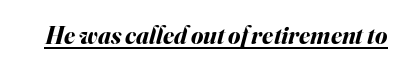
{"italic": "yes", "lean": "right", "slant_degrees": 16, "bold": "yes", "underline": "yes", "letter_spacing": "normal", "letter_spacing_em": 0.0, "glyph_px": 25}
